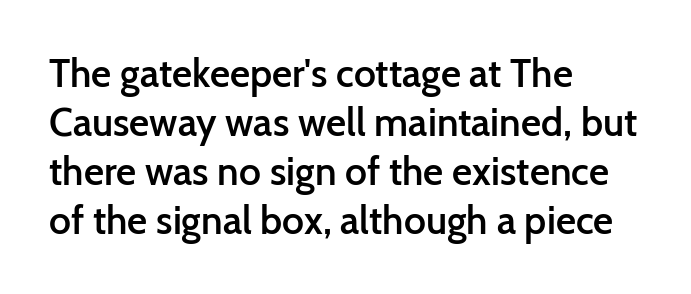
The image shows 39 px semibold sans-serif type, upright; set left-aligned, normal line spacing (1.26x), normal letter spacing, not underlined; low stroke contrast and a medium x-height.
